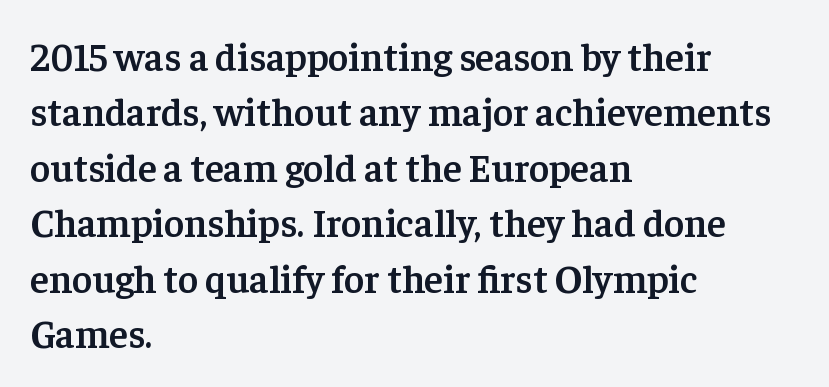
The image shows 39 px semibold serif type, upright; set left-aligned, normal line spacing (1.42x), normal letter spacing, not underlined; low stroke contrast and a medium x-height.
